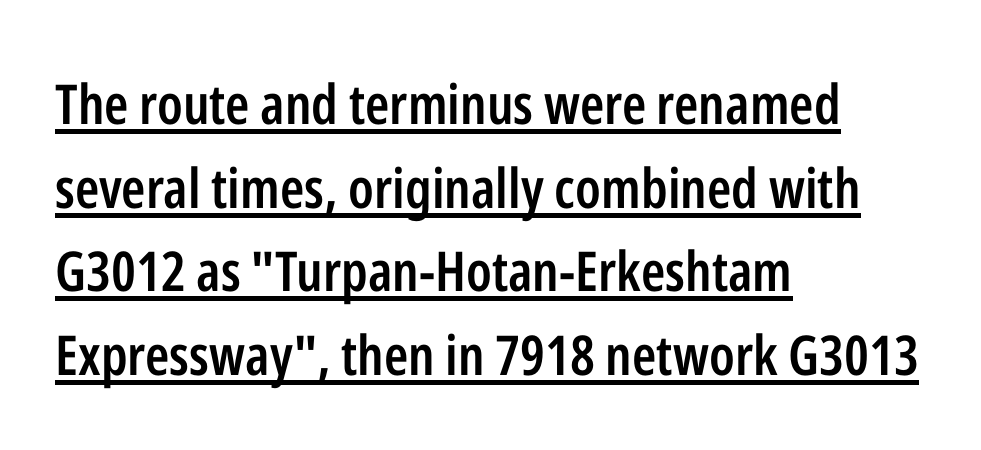
The image shows 55 px semibold, condensed sans-serif type, upright; set left-aligned, normal line spacing (1.52x), normal letter spacing, underlined; low stroke contrast and a medium x-height.
